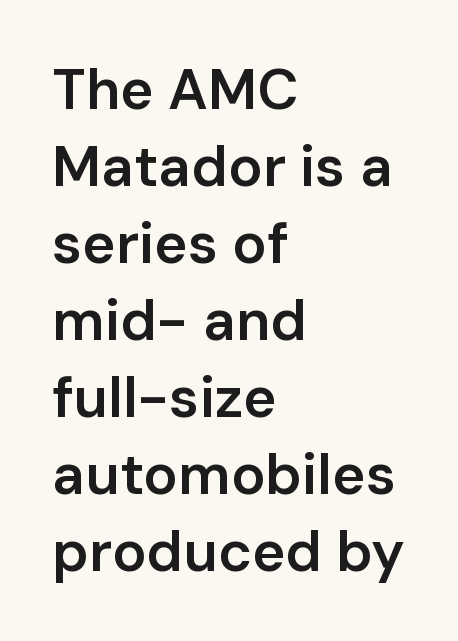
Stems and bowls a touch heavier than normal — semibold. Lines of text with bare space underneath. Every row of glyphs begins at an identical x-position on the left. Unlike italic type, these characters show no tilt at all. The designer went with a sans here, leaving each stem footless. Proportional: the letters do not fall into vertical columns.
